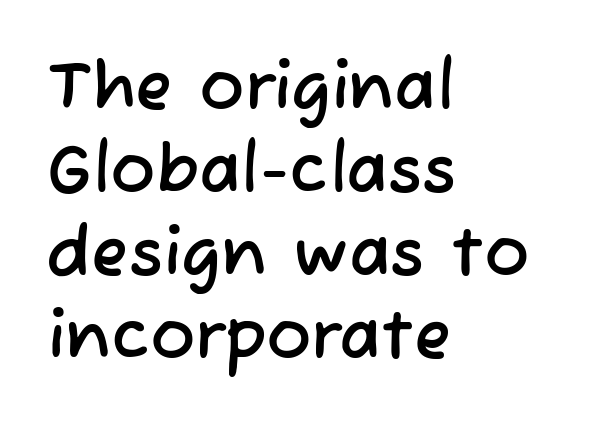
Q: Is the typeface a serif or a sans-serif typeface? A: Sans-serif.
Q: Is the text underlined? A: No.
Q: How is the paragraph aligned? A: Left-aligned.
Q: Is the spacing between letters normal or unusually wide? A: Normal.
Q: Width (condensed, normal, or wide)? A: Normal.
Q: Stroke contrast? A: Low.
Q: x-height? A: Medium.
Q: Monospaced? A: No.
